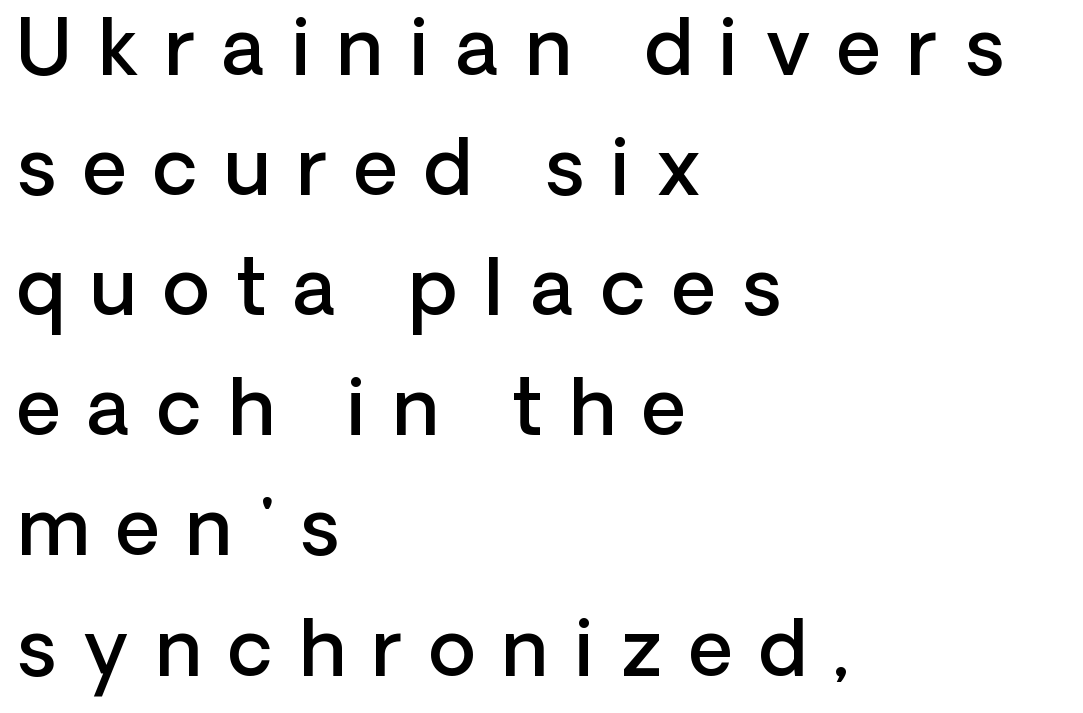
The image shows 77 px semibold sans-serif type, upright; set left-aligned, normal line spacing (1.56x), unusually wide letter spacing (+0.35 em), not underlined; low stroke contrast and a medium x-height.
